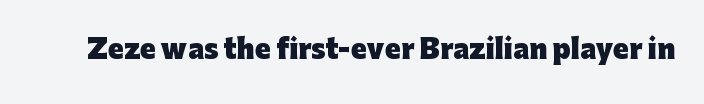
Q: Is the text bold? A: Yes.
Q: Is the text italic (slanted)? A: No, it is upright.
Q: Is the text underlined? A: No.
Q: Is the spacing between letters normal or unusually wide? A: Normal.
